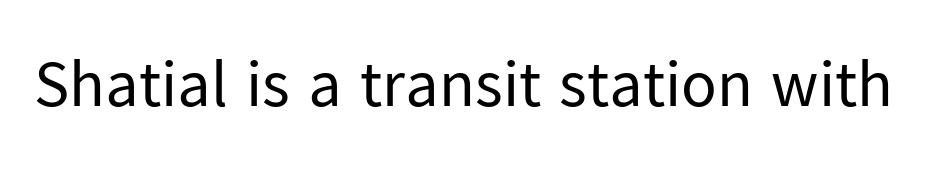
The image shows 66 px regular-weight sans-serif type, upright; set normal letter spacing, not underlined; low stroke contrast and a medium x-height.
